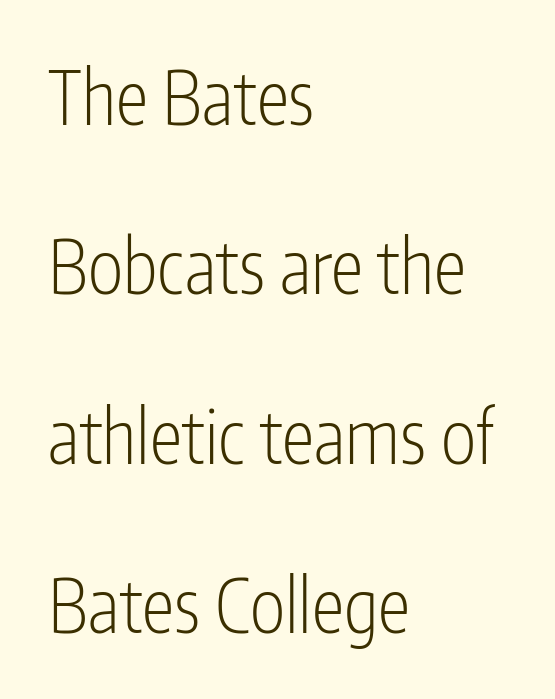
The image shows 74 px light, condensed sans-serif type, upright; set left-aligned, loose line spacing (2.29x), normal letter spacing, not underlined; low stroke contrast and a medium x-height.
